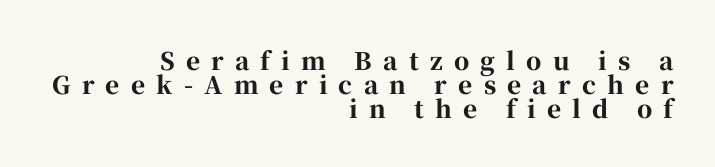
{"italic": "no", "bold": "yes", "underline": "no", "align": "right", "line_spacing": "tight", "line_spacing_ratio": 1.0, "letter_spacing": "wide", "letter_spacing_em": 0.47, "glyph_px": 24}
